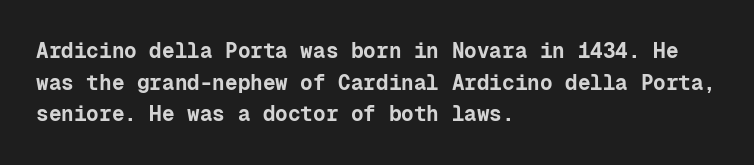
{"italic": "no", "bold": "yes", "underline": "no", "align": "left", "line_spacing": "normal", "line_spacing_ratio": 1.51, "letter_spacing": "normal", "letter_spacing_em": 0.0, "glyph_px": 21}
